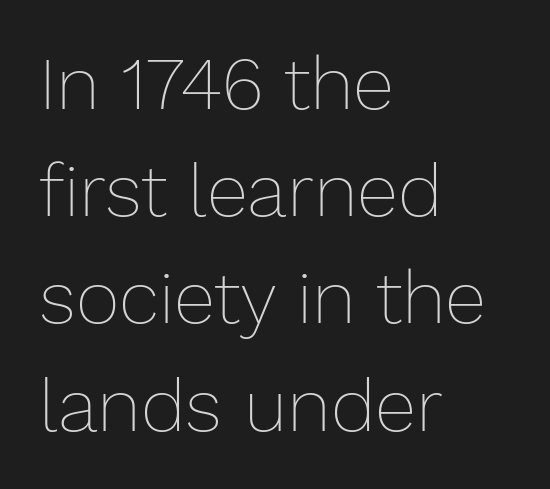
The image shows 75 px thin type, upright; set left-aligned, normal line spacing (1.43x), normal letter spacing, not underlined; low stroke contrast and a medium x-height.
